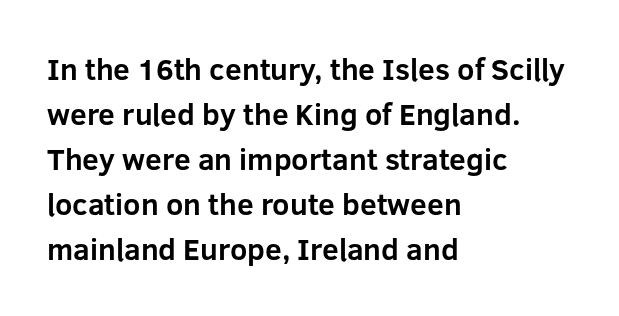
Q: Is the text bold? A: Yes.
Q: Is the text italic (slanted)? A: No, it is upright.
Q: Is the typeface a serif or a sans-serif typeface? A: Sans-serif.
Q: Is the text underlined? A: No.
Q: How is the paragraph aligned? A: Left-aligned.
Q: Is the spacing between letters normal or unusually wide? A: Normal.
Q: Is the spacing between lines tight, normal or loose? A: Normal.
Q: Width (condensed, normal, or wide)? A: Normal.
Q: Stroke contrast? A: Low.
Q: x-height? A: Medium.
Q: Monospaced? A: No.
